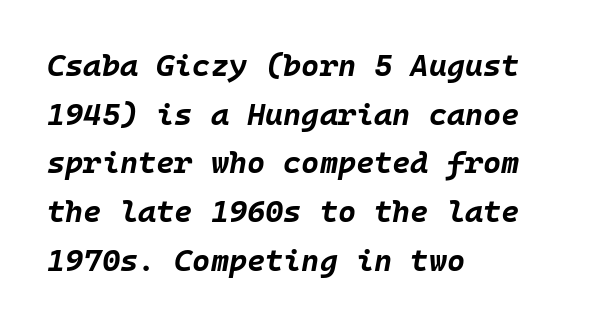
Q: Is the text bold? A: Yes.
Q: Is the text italic (slanted)? A: Yes, it leans right by about 10 degrees.
Q: Is the text underlined? A: No.
Q: How is the paragraph aligned? A: Left-aligned.
Q: Is the spacing between letters normal or unusually wide? A: Normal.
Q: Is the spacing between lines tight, normal or loose? A: Normal.
Q: Width (condensed, normal, or wide)? A: Normal.
Q: Stroke contrast? A: Low.
Q: x-height? A: Large.
Q: Monospaced? A: Yes.
